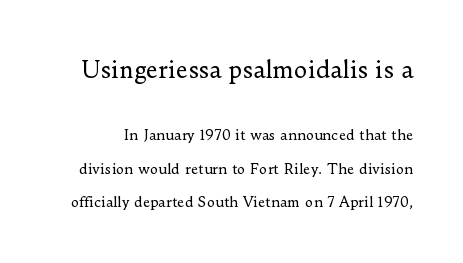
{"italic": "no", "bold": "no", "underline": "no", "line_spacing": "loose", "line_spacing_ratio": 2.39, "letter_spacing": "normal", "letter_spacing_em": 0.0, "larger_block": "first", "size_ratio": 1.64, "glyph_px": 23}
